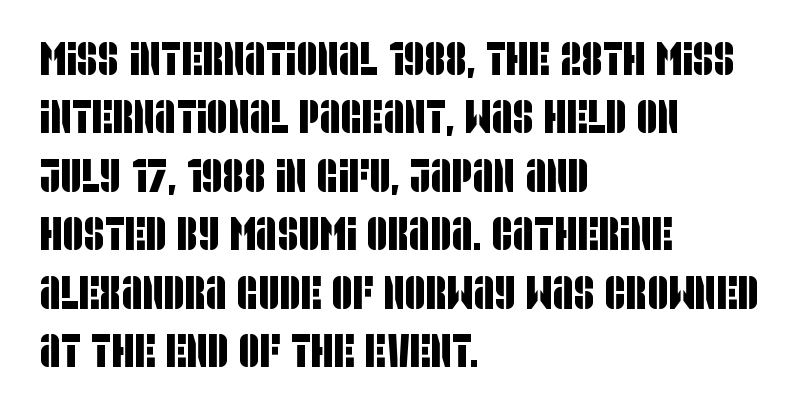
{"serif": "no", "width": "condensed", "stroke_contrast": "low", "x_height": "large", "monospaced": "no", "underline": "no", "align": "left", "line_spacing": "normal", "line_spacing_ratio": 1.27, "letter_spacing": "normal", "letter_spacing_em": 0.0, "glyph_px": 46}
